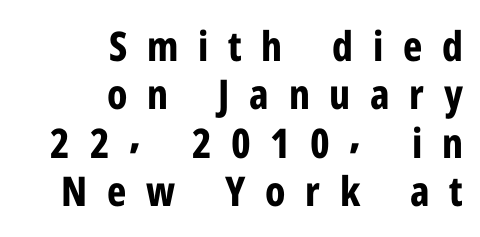
{"serif": "no", "italic": "no", "bold": "yes", "weight": "bold", "width": "condensed", "stroke_contrast": "low", "x_height": "medium", "monospaced": "no", "underline": "no", "align": "right", "line_spacing_ratio": 1.18, "letter_spacing": "wide", "letter_spacing_em": 0.48, "glyph_px": 41}
